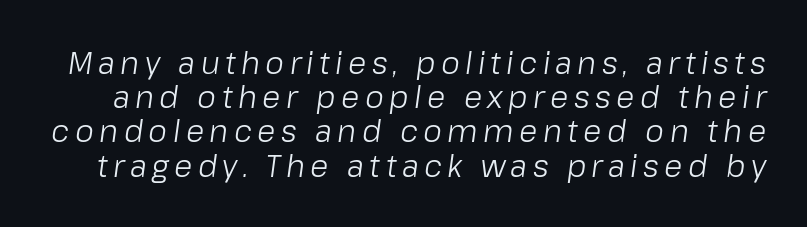
The image shows 30 px light type, italic (leaning right); set tight line spacing (1.14x), not underlined; low stroke contrast and a medium x-height.
